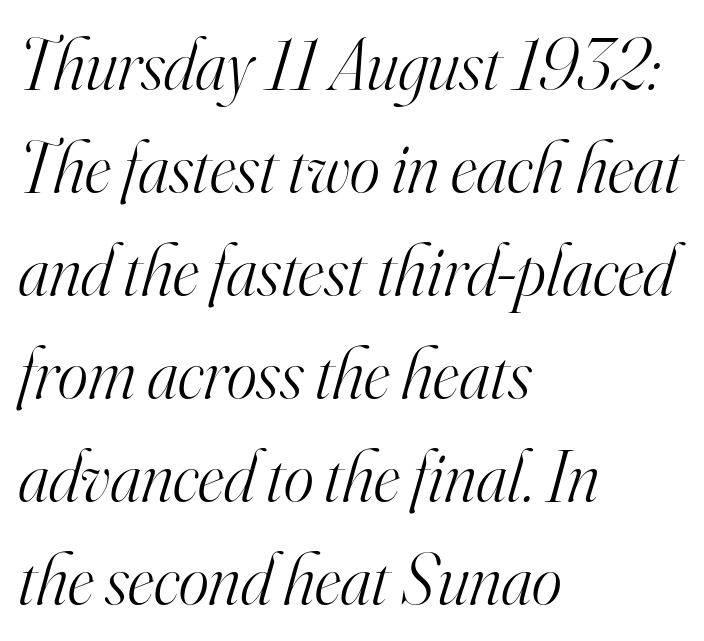
Q: Is the text bold? A: No.
Q: Is the text italic (slanted)? A: Yes, it leans right by about 16 degrees.
Q: Is the typeface a serif or a sans-serif typeface? A: Serif.
Q: Is the text underlined? A: No.
Q: How is the paragraph aligned? A: Left-aligned.
Q: Is the spacing between letters normal or unusually wide? A: Normal.
Q: Is the spacing between lines tight, normal or loose? A: Normal.
Q: Width (condensed, normal, or wide)? A: Normal.
Q: Stroke contrast? A: High.
Q: x-height? A: Small.
Q: Monospaced? A: No.
